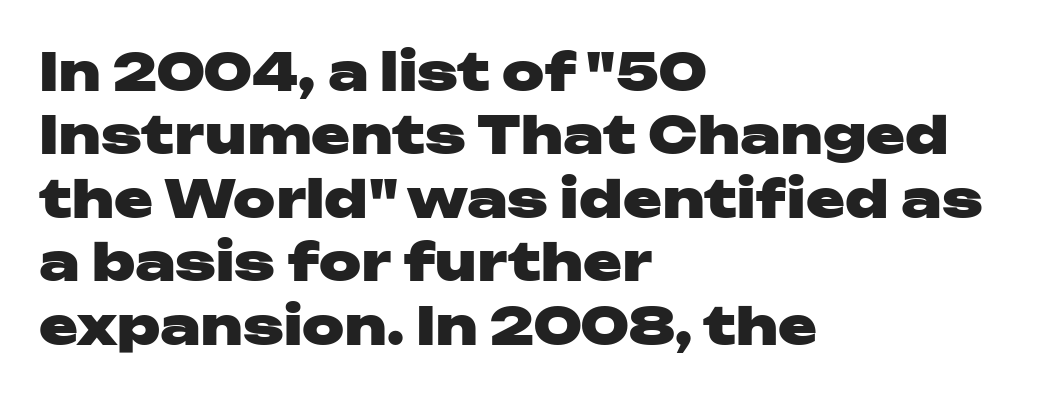
The specimen omits any rule beneath the text block's lines. Honestly, the letter spacing is just normal — you wouldn't notice it. Strong, thick strokes mark this as bold type. The glyphs in this specimen are sans serif. The passage is arranged the way most books set body copy — flush left. Is this a fixed-width face? No — the glyphs have proportional, varying widths.
